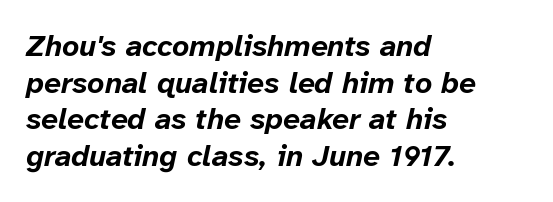
Q: Is the text bold? A: Yes.
Q: Is the text italic (slanted)? A: Yes, it leans right by about 12 degrees.
Q: Is the text underlined? A: No.
Q: How is the paragraph aligned? A: Left-aligned.
Q: Is the spacing between letters normal or unusually wide? A: Normal.
Q: Width (condensed, normal, or wide)? A: Normal.
Q: Stroke contrast? A: Low.
Q: x-height? A: Medium.
Q: Monospaced? A: No.
